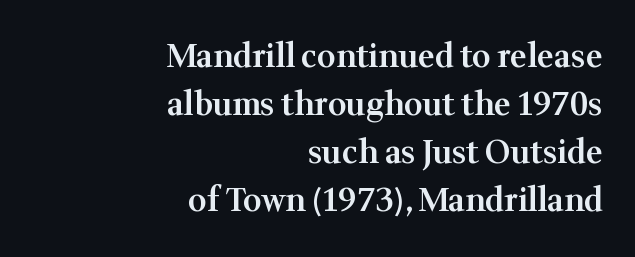
Letterform terminals end in serifs throughout the passage. Ordinary non-slanted type is in use. Words appear dense and cohesive because spacing is normal. Is there much room between lines? A standard amount, neither cramped nor airy. Here the designer chose a conventional face with non-uniform glyph widths.
